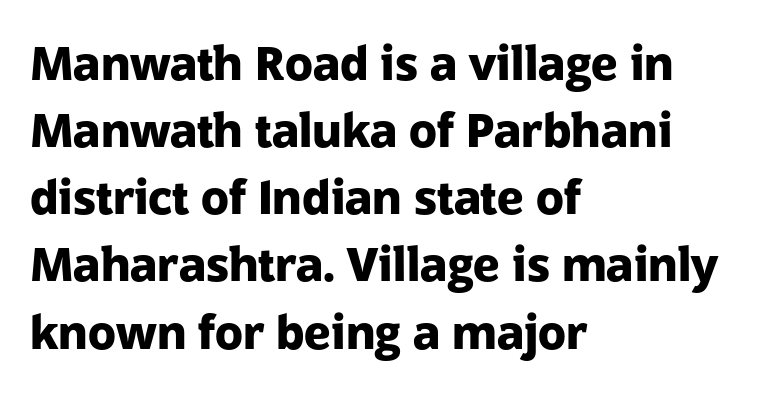
A dark, heavy texture on the line: the type is bold. The ragged edge is on the right, which tells us the setting is flush left. In terms of letterspacing, this is plain default setting. The rendering shows plain stroke endings on the letterforms — a sans-serif design.
